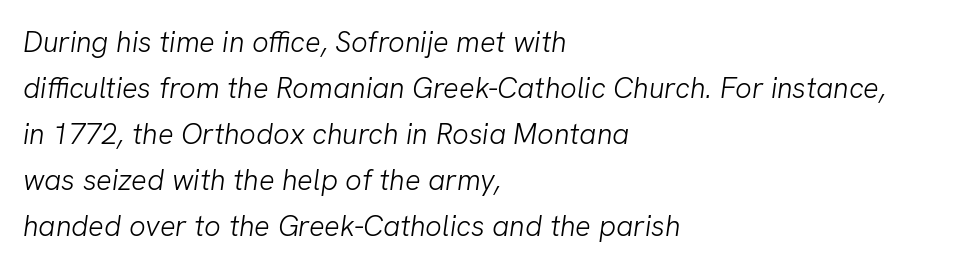
The image shows 29 px light sans-serif type; set left-aligned, normal line spacing (1.59x), normal letter spacing, not underlined; low stroke contrast and a medium x-height.
